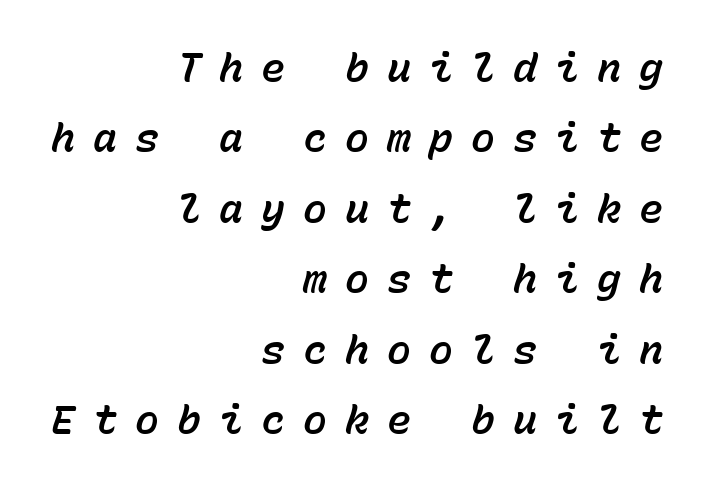
{"italic": "yes", "lean": "right", "slant_degrees": 15, "width": "normal", "stroke_contrast": "low", "x_height": "medium", "monospaced": "yes", "underline": "no", "align": "right", "line_spacing_ratio": 1.76, "letter_spacing": "wide", "letter_spacing_em": 0.45, "glyph_px": 40}
